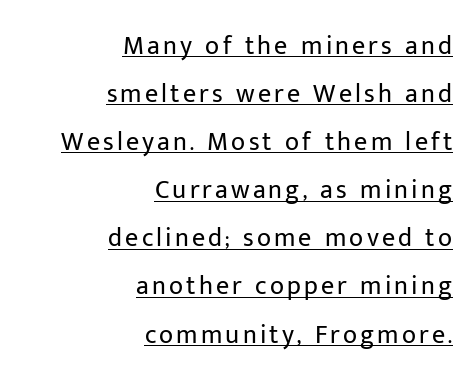
The image shows 26 px text type, upright; set right-aligned, line spacing 1.85x, underlined.
